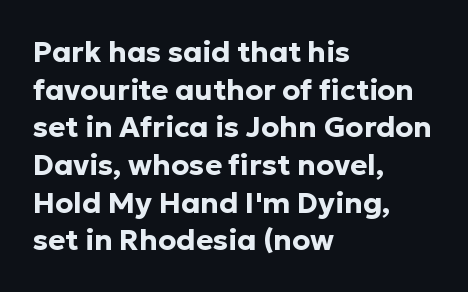
The image shows 29 px bold sans-serif type, upright; set left-aligned, normal line spacing (1.3x), normal letter spacing, not underlined; low stroke contrast and a medium x-height.
